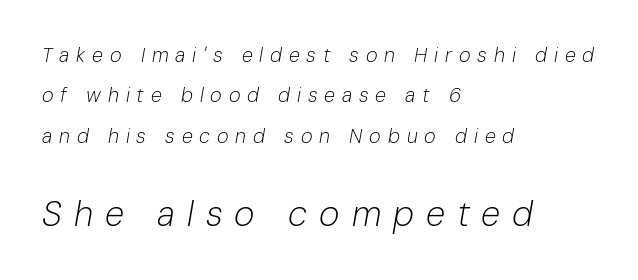
The image shows 35 px light type, italic (leaning right); set left-aligned, loose line spacing (2.02x), unusually wide letter spacing (+0.34 em), not underlined; the second (bottom) block is 1.75x larger; low stroke contrast and a medium x-height.
